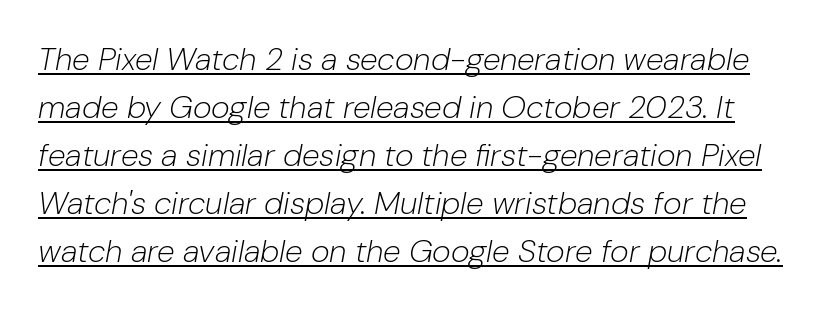
The image shows 32 px light type, italic (leaning right); set normal line spacing (1.5x), normal letter spacing, underlined; low stroke contrast and a medium x-height.
